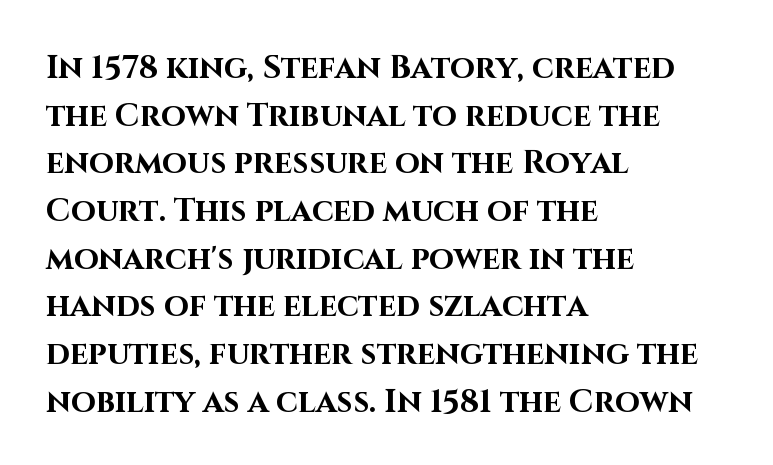
{"serif": "no", "italic": "no", "bold": "yes", "weight": "bold", "width": "normal", "stroke_contrast": "high", "x_height": "large", "monospaced": "no", "underline": "no", "align": "left", "line_spacing": "normal", "line_spacing_ratio": 1.49, "letter_spacing": "normal", "letter_spacing_em": 0.0, "glyph_px": 32}
